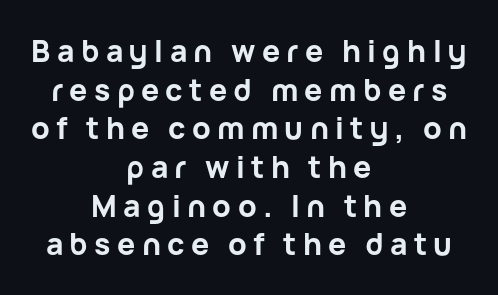
{"serif": "no", "italic": "no", "bold": "yes", "weight": "bold", "width": "normal", "stroke_contrast": "low", "x_height": "medium", "monospaced": "no", "underline": "no", "align": "center", "line_spacing": "normal", "line_spacing_ratio": 1.29, "letter_spacing": "wide", "letter_spacing_em": 0.21, "glyph_px": 30}
